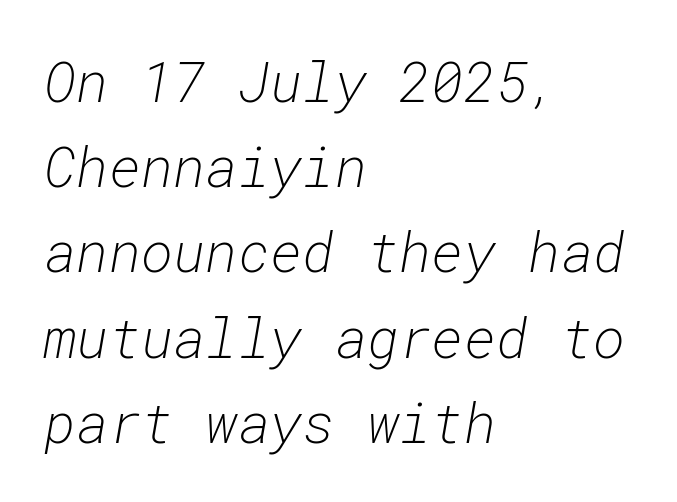
Where is the straight margin? On the left. Underlining? Definitely not there. Here the designer chose a console-style face with uniform glyph widths. Vertical stems look standard width or narrower in stroke.
